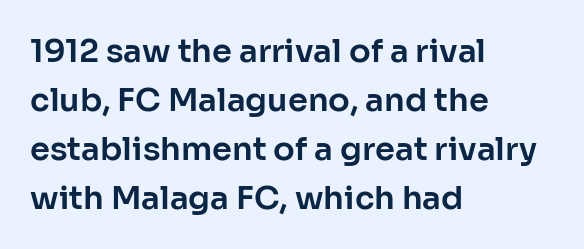
The image shows 32 px sans-serif type, upright; set left-aligned, normal line spacing (1.53x), normal letter spacing, not underlined; low stroke contrast and a medium x-height.
